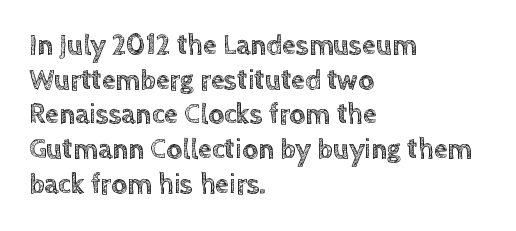
The passage shown is typed in a proportional face where columns would drift. Italic? Not at all — the glyphs are vertical. The specimen omits any rule beneath the text block's lines. This rendering uses left alignment, leaving the right contour irregular.
